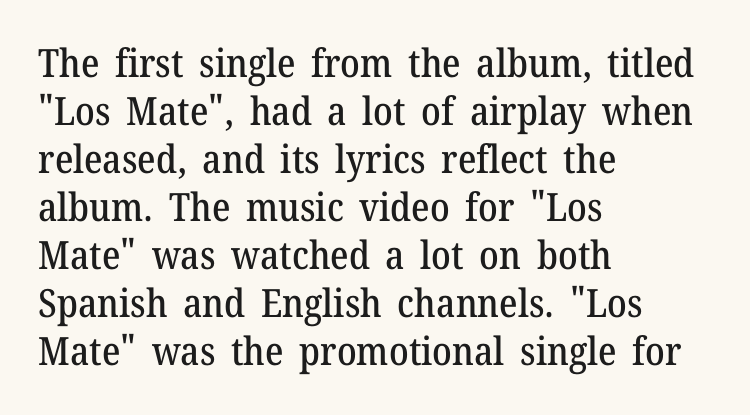
{"serif": "yes", "italic": "no", "width": "normal", "stroke_contrast": "medium", "x_height": "medium", "monospaced": "no", "underline": "no", "align": "left", "line_spacing_ratio": 1.23, "letter_spacing": "normal", "letter_spacing_em": 0.0, "glyph_px": 39}
